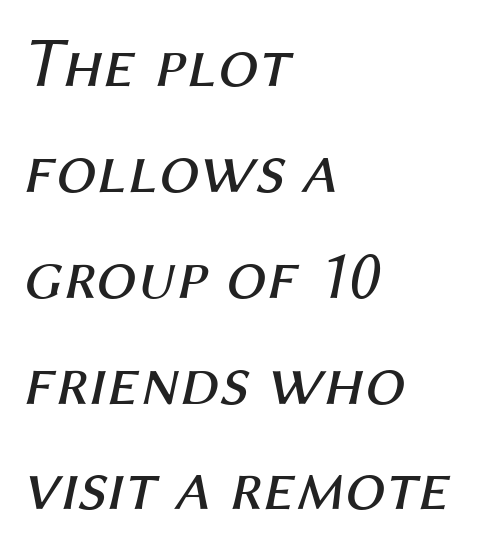
{"italic": "yes", "lean": "right", "slant_degrees": 12, "bold": "no", "weight": "regular", "width": "normal", "stroke_contrast": "medium", "x_height": "medium", "monospaced": "no", "underline": "no", "align": "left", "line_spacing": "normal", "line_spacing_ratio": 1.47, "letter_spacing": "normal", "letter_spacing_em": 0.0, "glyph_px": 72}
